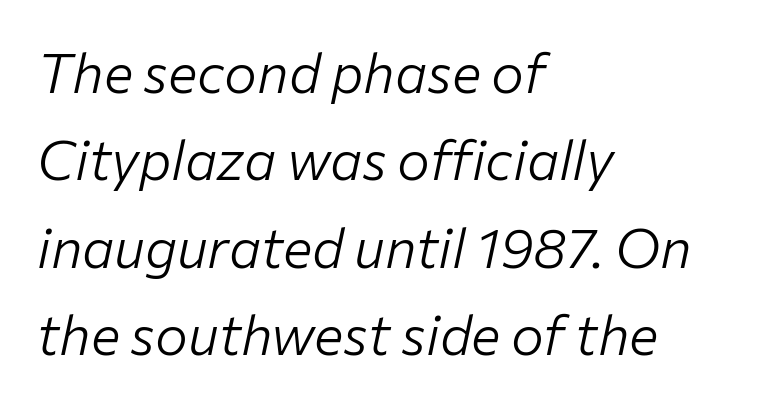
The image shows 55 px light type, italic (leaning right); set left-aligned, normal line spacing (1.59x), normal letter spacing, not underlined; low stroke contrast and a medium x-height.
